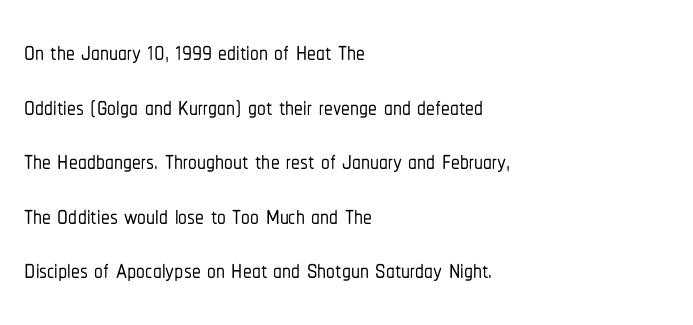
Q: Is the text italic (slanted)? A: No, it is upright.
Q: Is the typeface a serif or a sans-serif typeface? A: Sans-serif.
Q: Is the text underlined? A: No.
Q: How is the paragraph aligned? A: Left-aligned.
Q: Is the spacing between letters normal or unusually wide? A: Normal.
Q: Is the spacing between lines tight, normal or loose? A: Normal.
Q: Width (condensed, normal, or wide)? A: Condensed.
Q: Stroke contrast? A: Low.
Q: x-height? A: Medium.
Q: Monospaced? A: No.
